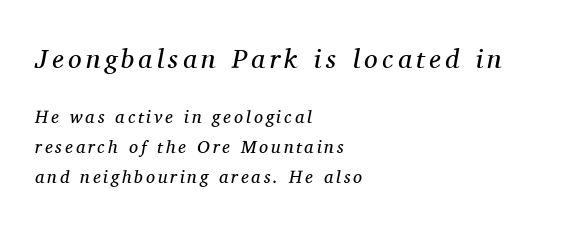
{"italic": "yes", "lean": "right", "slant_degrees": 11, "bold": "no", "underline": "no", "align": "left", "line_spacing": "normal", "line_spacing_ratio": 1.66, "larger_block": "first", "size_ratio": 1.5, "glyph_px": 27}
